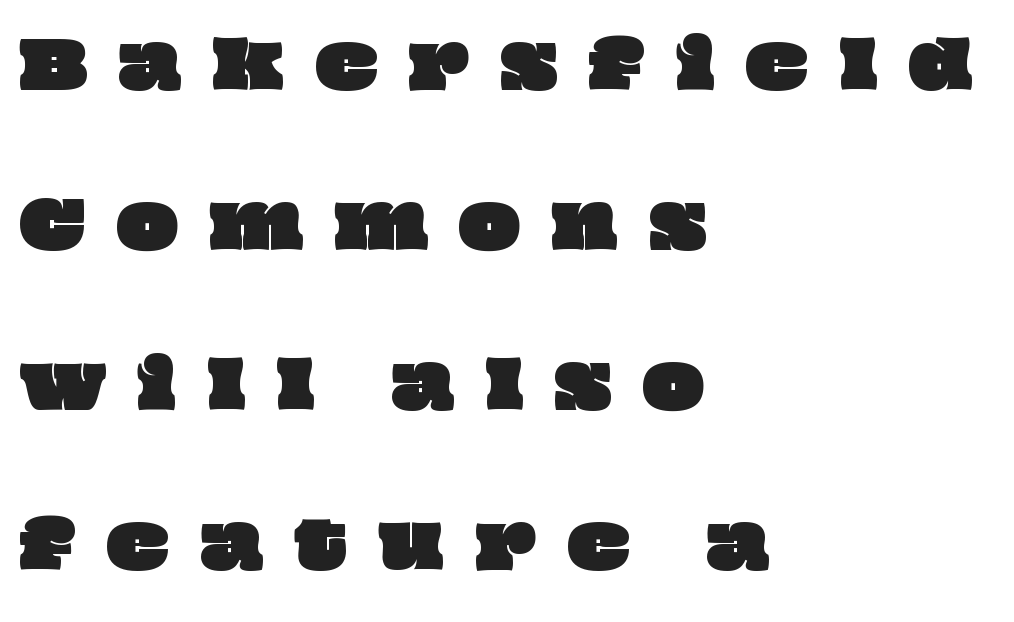
{"width": "wide", "stroke_contrast": "low", "x_height": "large", "monospaced": "no", "underline": "no", "align": "left", "line_spacing": "loose", "line_spacing_ratio": 2.46, "letter_spacing": "wide", "letter_spacing_em": 0.48, "glyph_px": 65}
